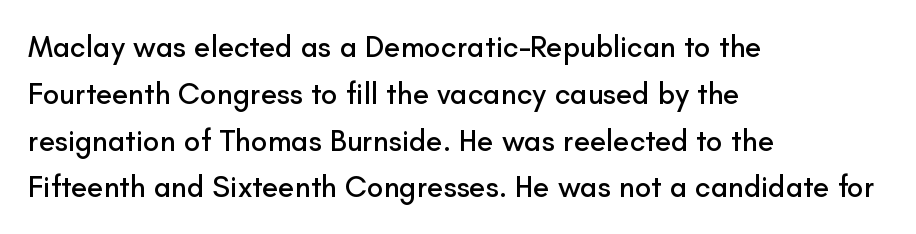
The image shows 30 px sans-serif type, upright; set left-aligned, normal line spacing (1.56x), normal letter spacing, not underlined; low stroke contrast and a small x-height.
